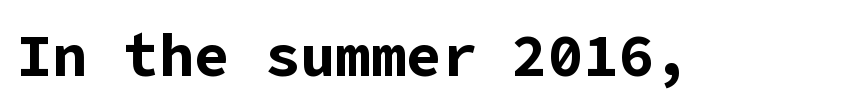
Q: Is the text bold? A: Yes.
Q: Is the text italic (slanted)? A: No, it is upright.
Q: Is the typeface a serif or a sans-serif typeface? A: Sans-serif.
Q: Is the text underlined? A: No.
Q: Is the spacing between letters normal or unusually wide? A: Normal.
Q: Width (condensed, normal, or wide)? A: Normal.
Q: Stroke contrast? A: Low.
Q: x-height? A: Medium.
